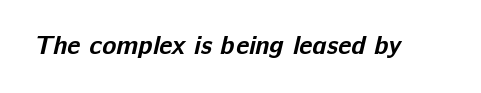
The image shows 26 px bold type; set normal letter spacing, not underlined.
